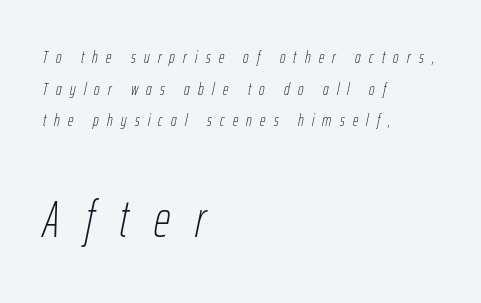
{"italic": "yes", "lean": "right", "slant_degrees": 12, "bold": "no", "weight": "thin", "width": "condensed", "stroke_contrast": "low", "x_height": "medium", "monospaced": "no", "underline": "no", "align": "left", "line_spacing_ratio": 1.86, "letter_spacing": "wide", "letter_spacing_em": 0.49, "larger_block": "second", "size_ratio": 3.0, "glyph_px": 51}
